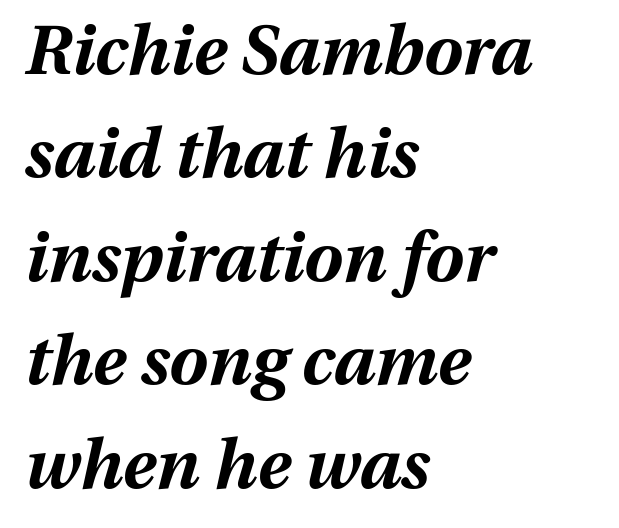
{"italic": "yes", "lean": "right", "slant_degrees": 13, "bold": "yes", "weight": "bold", "width": "normal", "stroke_contrast": "medium", "x_height": "medium", "monospaced": "no", "underline": "no", "align": "left", "line_spacing": "normal", "line_spacing_ratio": 1.5, "letter_spacing": "normal", "letter_spacing_em": 0.0, "glyph_px": 69}
